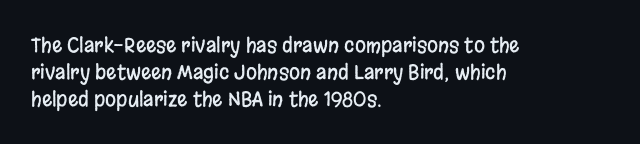
The image shows 20 px text type, upright; set left-aligned, normal line spacing (1.35x), normal letter spacing, not underlined.
